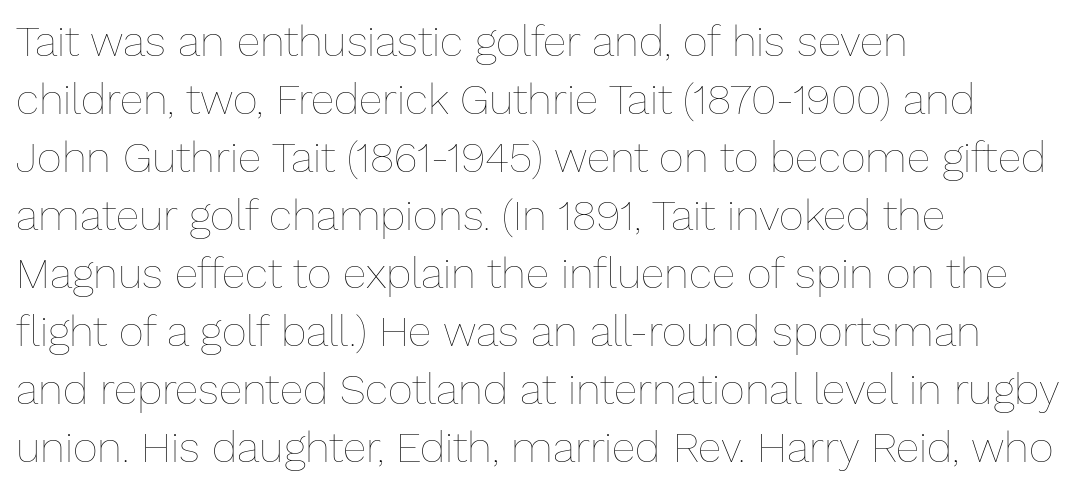
Ordinary non-slanted type is in use. Compared with a centered layout, this one pins lines to the left instead. The typesetting does not lean heavy: it is not bold. The passage shown is typed in a proportional face where columns would drift. What stands out about the letter spacing? Nothing — it is the standard amount. Whoever set this chose a conventional vertical rhythm.
